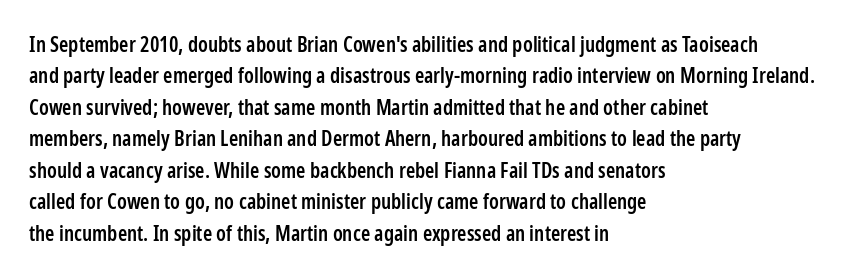
The image shows 21 px text type, upright; set left-aligned, normal line spacing (1.5x), normal letter spacing, not underlined.
